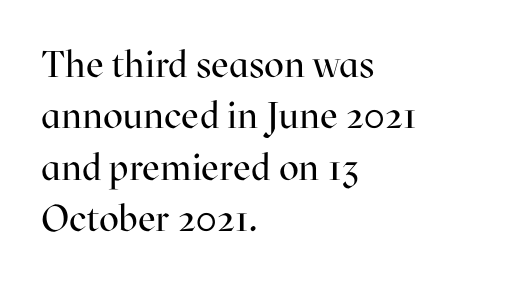
Each letter keeps its own natural width here, so spacing adapts to shape. Leading: standard. The rendering anchors every line to the left-hand side. Little horizontal feet cap the strokes, marking this as serif type.
